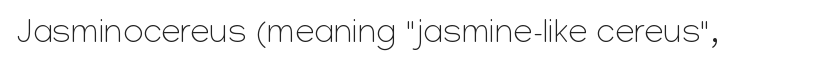
A typesetter would label this face a sans. A roman cut, with each character standing at attention. Type without underlining. Proportional: the letters do not fall into vertical columns. The characters are drawn with everyday or finer stroke widths.
